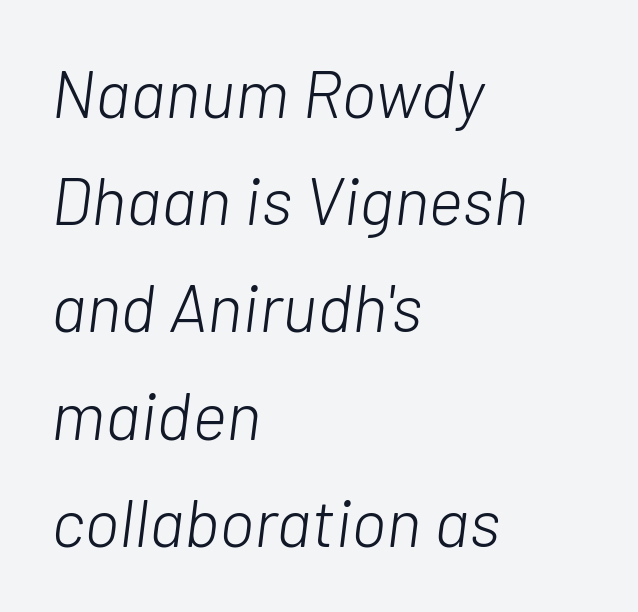
The image shows 67 px light type, italic (leaning right); set left-aligned, normal line spacing (1.6x), normal letter spacing, not underlined; low stroke contrast and a medium x-height.
